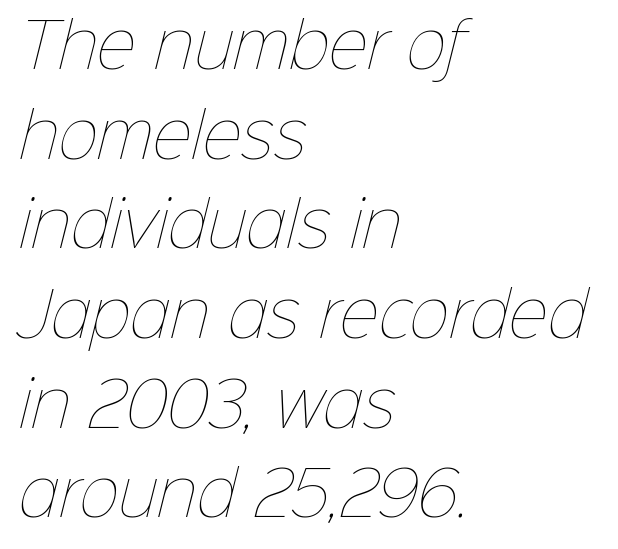
There is no visible air inserted between adjacent glyphs. One-word summary of the alignment: left. The passage shown is not underscored anywhere. The typeface has the unassuming heft of standard copy or less. Vertically, the passage feels balanced, rows spaced as you'd expect.
